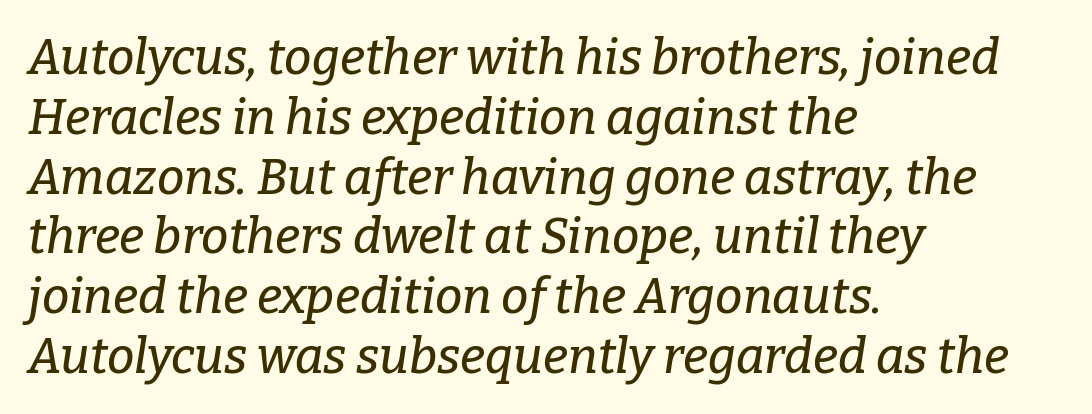
{"serif": "yes", "italic": "yes", "lean": "right", "slant_degrees": 9, "width": "normal", "stroke_contrast": "low", "x_height": "medium", "monospaced": "no", "underline": "no", "align": "left", "line_spacing_ratio": 1.22, "letter_spacing": "normal", "letter_spacing_em": 0.0, "glyph_px": 49}
